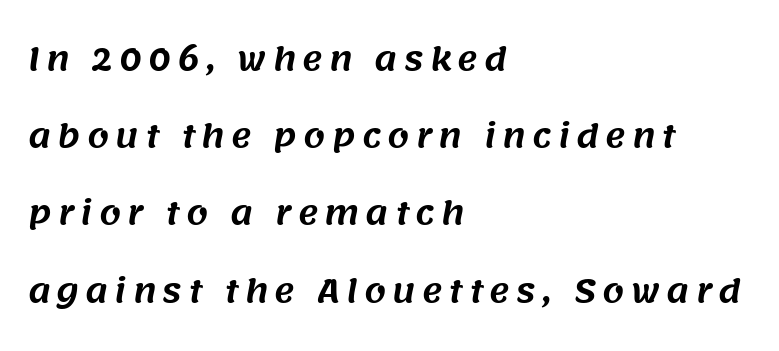
The image shows 31 px sans-serif type; set left-aligned, loose line spacing (2.49x), unusually wide letter spacing (+0.2 em), not underlined; medium stroke contrast and a large x-height.
